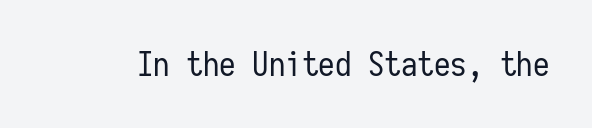
Vertical strokes here are truly vertical. No word sits above an underline. No extra tracking has been applied to these lines. Spacing verdict: monospaced, one width for all characters. The characters are drawn with everyday or finer stroke widths. The type family on display is of the sans-serif kind.
